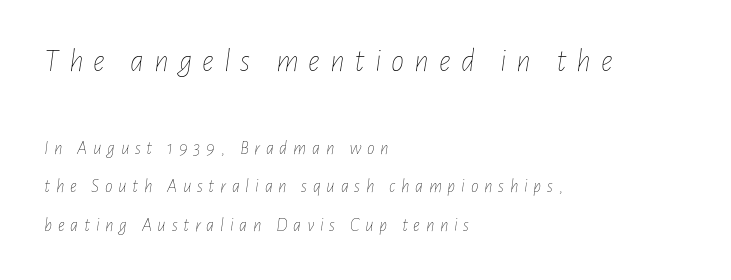
Summary of vertical rhythm: relaxed, with wide interline spacing. Glyph-to-glyph distance is far greater than everyday printed text. The specimen reads as italic at a glance. The cut favours lightness, reaching ordinary text weight at its darkest. The paragraph shown leans on its left margin. The rendering uses natural spacing where letterforms have individual widths.
